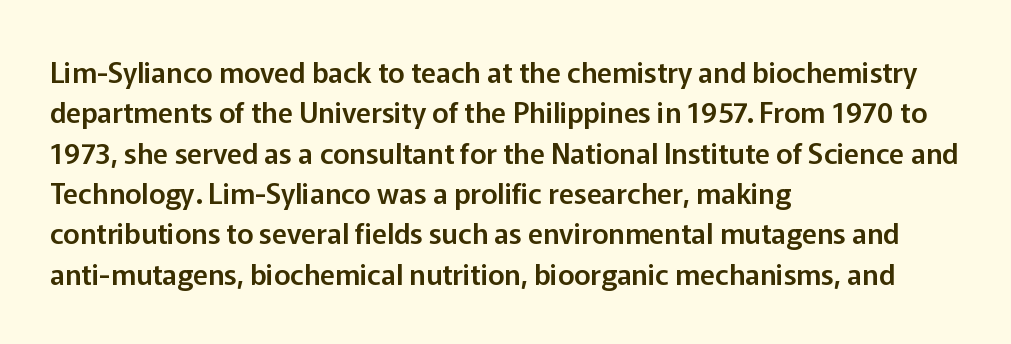
{"serif": "no", "italic": "no", "width": "normal", "stroke_contrast": "low", "x_height": "medium", "monospaced": "no", "underline": "no", "align": "left", "line_spacing": "normal", "line_spacing_ratio": 1.44, "letter_spacing": "normal", "letter_spacing_em": 0.0, "glyph_px": 28}
